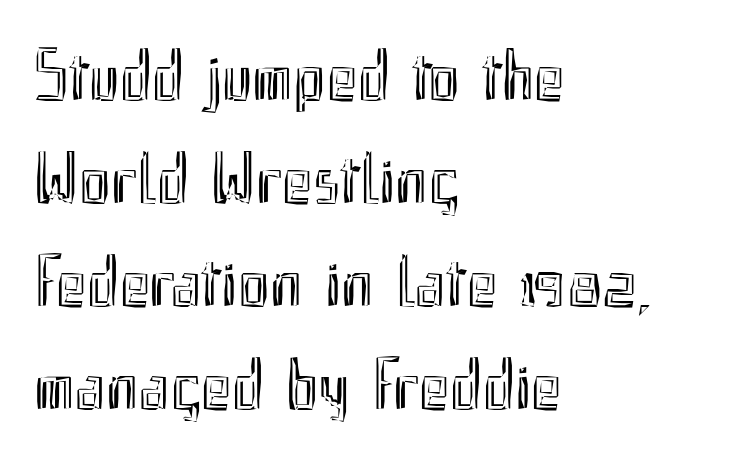
{"italic": "no", "width": "condensed", "x_height": "small", "monospaced": "no", "underline": "no", "align": "left", "line_spacing": "normal", "line_spacing_ratio": 1.41, "letter_spacing": "normal", "letter_spacing_em": 0.0, "glyph_px": 73}
